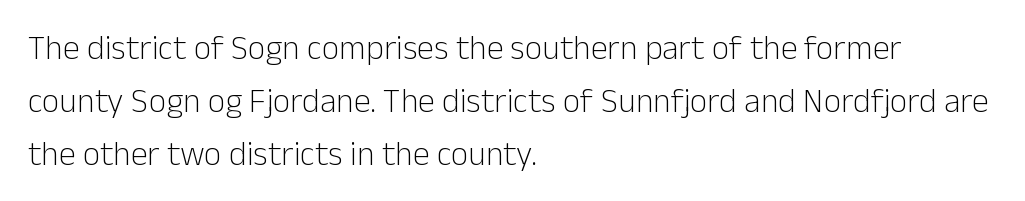
Q: Is the text bold? A: No.
Q: Is the text italic (slanted)? A: No, it is upright.
Q: Is the typeface a serif or a sans-serif typeface? A: Sans-serif.
Q: Is the text underlined? A: No.
Q: How is the paragraph aligned? A: Left-aligned.
Q: Is the spacing between letters normal or unusually wide? A: Normal.
Q: Is the spacing between lines tight, normal or loose? A: Normal.
Q: Width (condensed, normal, or wide)? A: Normal.
Q: Stroke contrast? A: Low.
Q: x-height? A: Medium.
Q: Monospaced? A: No.
